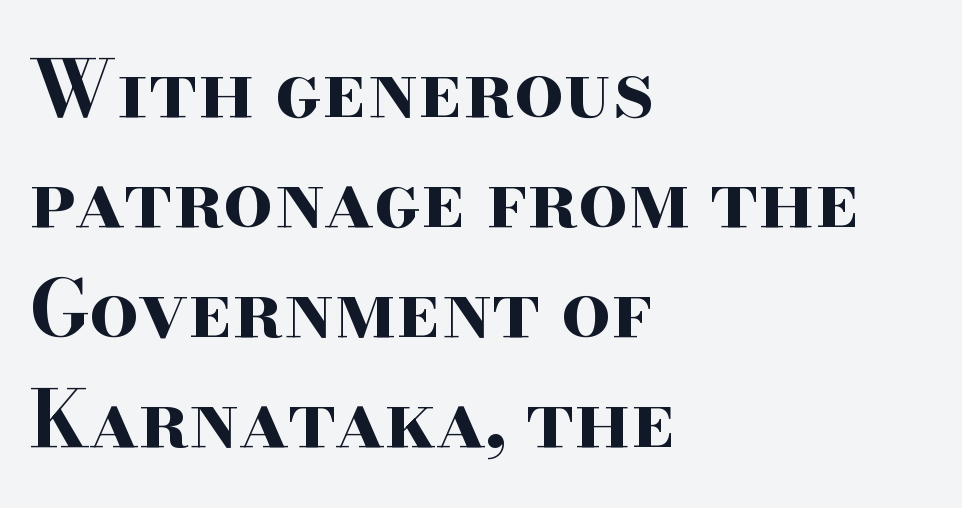
Q: Is the text bold? A: Yes.
Q: Is the text italic (slanted)? A: No, it is upright.
Q: Is the typeface a serif or a sans-serif typeface? A: Serif.
Q: Is the text underlined? A: No.
Q: How is the paragraph aligned? A: Left-aligned.
Q: Is the spacing between letters normal or unusually wide? A: Normal.
Q: Is the spacing between lines tight, normal or loose? A: Normal.
Q: Width (condensed, normal, or wide)? A: Wide.
Q: Stroke contrast? A: High.
Q: x-height? A: Small.
Q: Monospaced? A: No.
